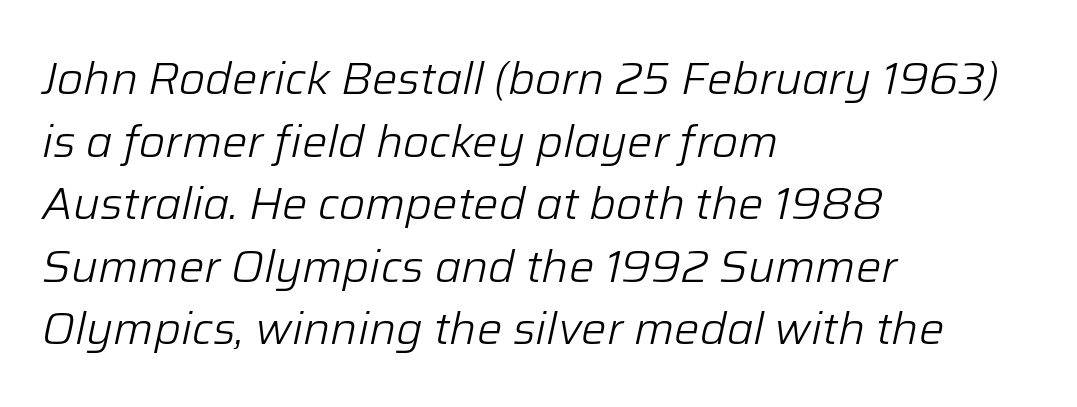
Q: Is the text bold? A: No.
Q: Is the text italic (slanted)? A: Yes, it leans right by about 12 degrees.
Q: Is the text underlined? A: No.
Q: How is the paragraph aligned? A: Left-aligned.
Q: Is the spacing between letters normal or unusually wide? A: Normal.
Q: Is the spacing between lines tight, normal or loose? A: Normal.
Q: Width (condensed, normal, or wide)? A: Normal.
Q: Stroke contrast? A: Low.
Q: x-height? A: Medium.
Q: Monospaced? A: No.
